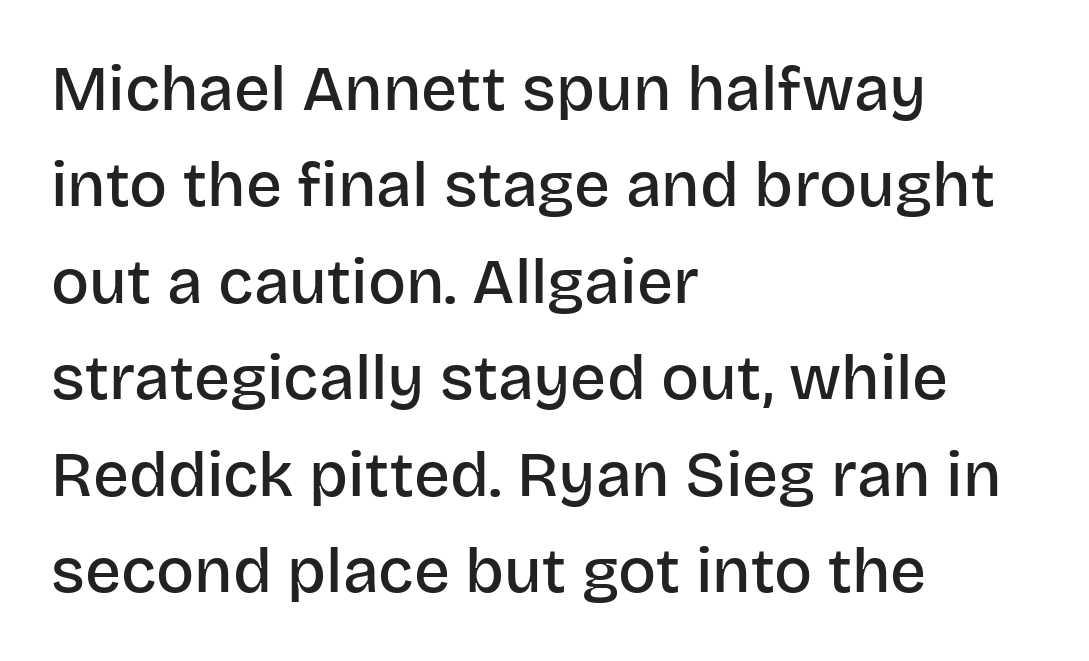
{"serif": "no", "italic": "no", "bold": "semi", "weight": "semibold", "width": "normal", "stroke_contrast": "low", "x_height": "large", "monospaced": "no", "underline": "no", "align": "left", "line_spacing": "normal", "line_spacing_ratio": 1.53, "letter_spacing": "normal", "letter_spacing_em": 0.0, "glyph_px": 63}
